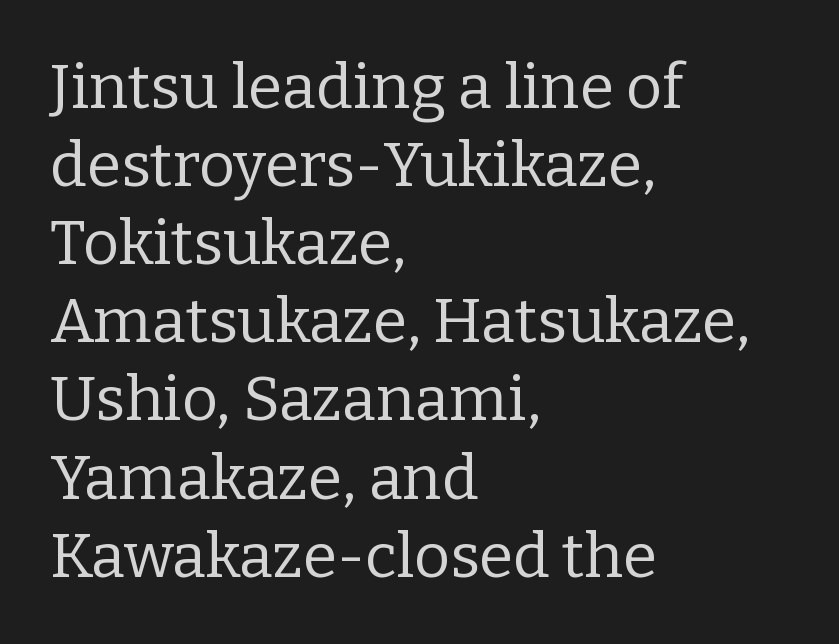
{"serif": "yes", "italic": "no", "bold": "no", "weight": "regular", "width": "normal", "stroke_contrast": "low", "x_height": "medium", "monospaced": "no", "underline": "no", "align": "left", "line_spacing": "normal", "line_spacing_ratio": 1.26, "letter_spacing": "normal", "letter_spacing_em": 0.0, "glyph_px": 62}
